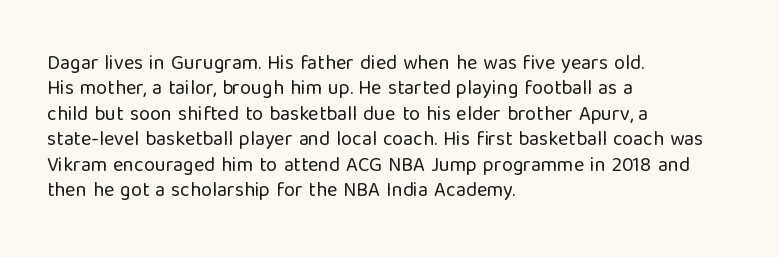
Q: Is the text bold? A: No.
Q: Is the text italic (slanted)? A: No, it is upright.
Q: Is the text underlined? A: No.
Q: How is the paragraph aligned? A: Left-aligned.
Q: Is the spacing between letters normal or unusually wide? A: Normal.
Q: Is the spacing between lines tight, normal or loose? A: Normal.
